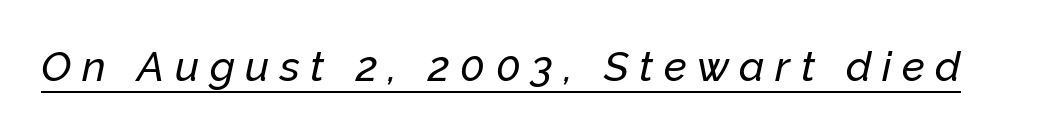
{"italic": "yes", "lean": "right", "slant_degrees": 12, "width": "normal", "stroke_contrast": "low", "x_height": "medium", "monospaced": "no", "underline": "yes", "letter_spacing": "wide", "letter_spacing_em": 0.25, "glyph_px": 42}
